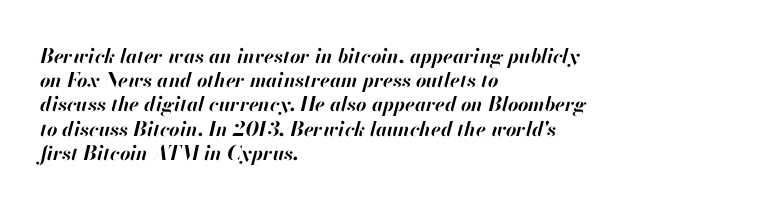
The image shows 20 px bold type, italic (leaning right); set left-aligned, line spacing 1.21x, normal letter spacing, not underlined.
